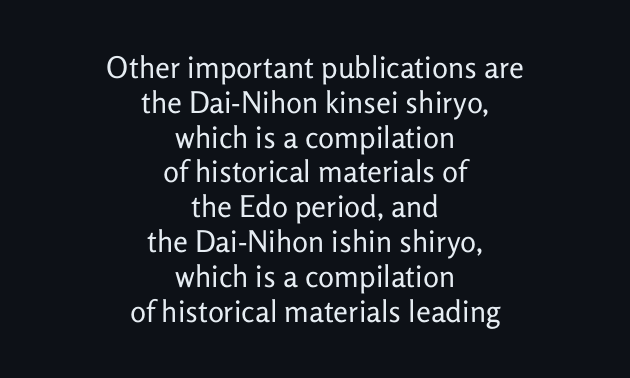
Q: Is the text bold? A: No.
Q: Is the text italic (slanted)? A: No, it is upright.
Q: Is the typeface a serif or a sans-serif typeface? A: Sans-serif.
Q: Is the text underlined? A: No.
Q: How is the paragraph aligned? A: Centered.
Q: Is the spacing between letters normal or unusually wide? A: Normal.
Q: Width (condensed, normal, or wide)? A: Normal.
Q: Stroke contrast? A: Low.
Q: x-height? A: Medium.
Q: Monospaced? A: No.
